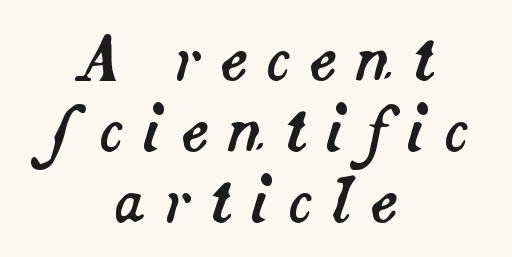
Q: Is the text italic (slanted)? A: Yes, it leans right by about 14 degrees.
Q: Is the text underlined? A: No.
Q: How is the paragraph aligned? A: Centered.
Q: Is the spacing between letters normal or unusually wide? A: Unusually wide.
Q: Width (condensed, normal, or wide)? A: Normal.
Q: Stroke contrast? A: Medium.
Q: x-height? A: Small.
Q: Monospaced? A: No.
